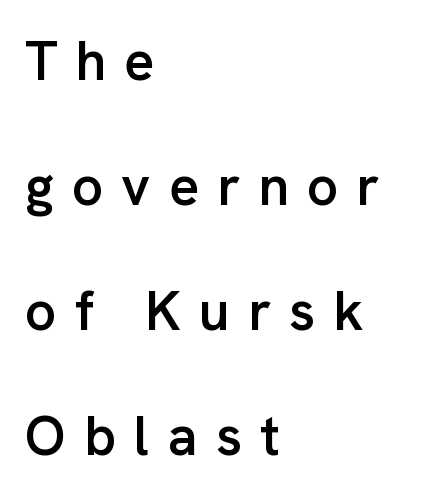
Q: Is the text bold? A: Semi-bold.
Q: Is the text italic (slanted)? A: No, it is upright.
Q: Is the typeface a serif or a sans-serif typeface? A: Sans-serif.
Q: Is the text underlined? A: No.
Q: How is the paragraph aligned? A: Left-aligned.
Q: Is the spacing between letters normal or unusually wide? A: Unusually wide.
Q: Is the spacing between lines tight, normal or loose? A: Loose.
Q: Width (condensed, normal, or wide)? A: Normal.
Q: Stroke contrast? A: Low.
Q: x-height? A: Medium.
Q: Monospaced? A: No.
